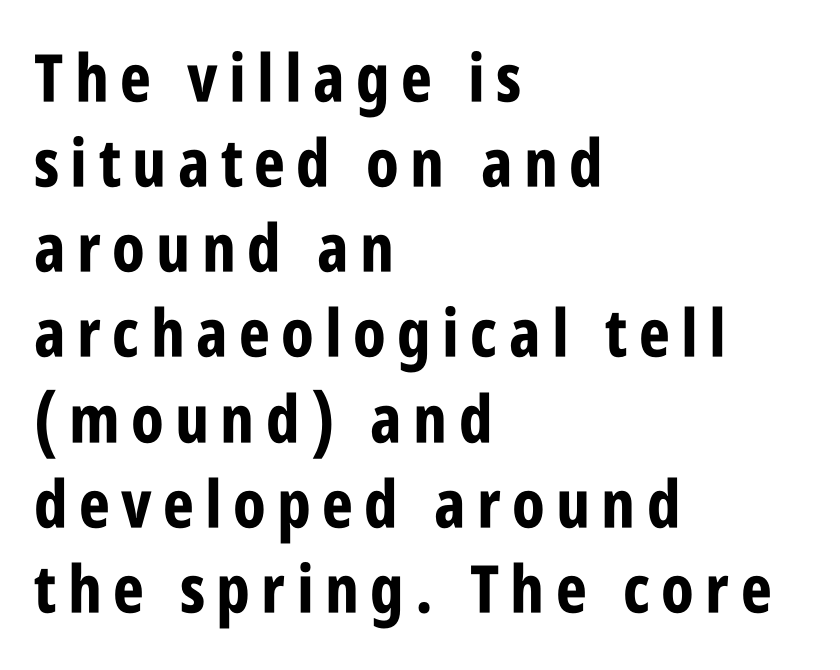
Is there any slant? The stems are plumb. Its strokes are broad and dark, the hallmark of bold type. Horizontally, the lines are justified to the leading edge only. Letterform terminals end flat and unadorned throughout the passage. Quick note: underline off.
